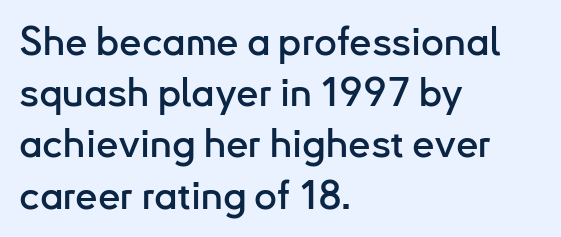
Does the copy run flush right? No — it runs flush left. You could call the tracking neutral — neither tight nor loose. Every stem runs plumb, perpendicular to the baseline. This block has exactly the height ordinary leading produces. Note the varied advance widths — an 'i' is clearly narrower than an 'm'.
